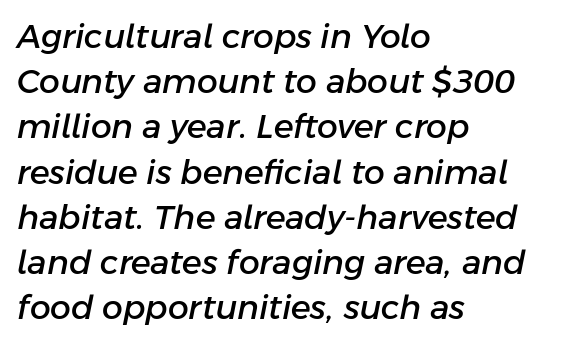
Q: Is the text italic (slanted)? A: Yes, it leans right by about 11 degrees.
Q: Is the text underlined? A: No.
Q: How is the paragraph aligned? A: Left-aligned.
Q: Is the spacing between letters normal or unusually wide? A: Normal.
Q: Is the spacing between lines tight, normal or loose? A: Normal.
Q: Width (condensed, normal, or wide)? A: Normal.
Q: Stroke contrast? A: Low.
Q: x-height? A: Medium.
Q: Monospaced? A: No.
